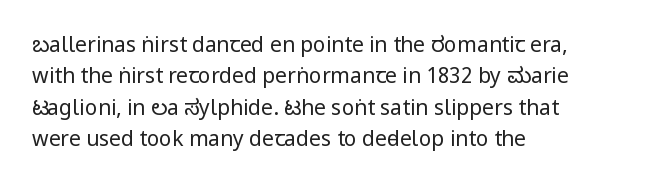
Q: Is the text bold? A: No.
Q: Is the text italic (slanted)? A: No, it is upright.
Q: Is the text underlined? A: No.
Q: How is the paragraph aligned? A: Left-aligned.
Q: Is the spacing between letters normal or unusually wide? A: Normal.
Q: Is the spacing between lines tight, normal or loose? A: Normal.
